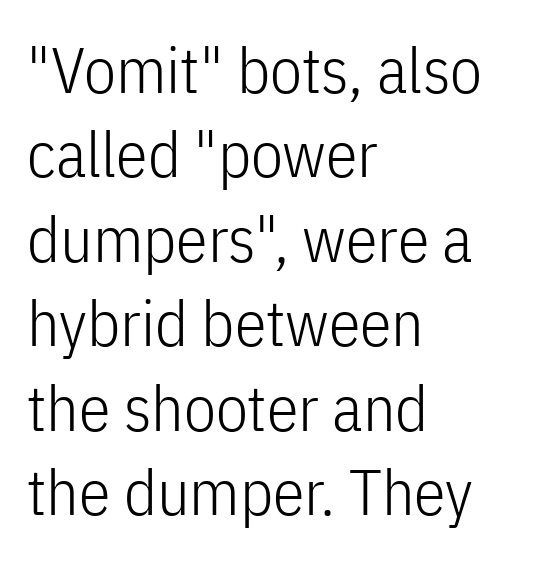
{"serif": "no", "italic": "no", "bold": "no", "weight": "light", "width": "condensed", "stroke_contrast": "low", "x_height": "medium", "monospaced": "no", "underline": "no", "align": "left", "line_spacing": "normal", "line_spacing_ratio": 1.32, "letter_spacing": "normal", "letter_spacing_em": 0.0, "glyph_px": 64}
